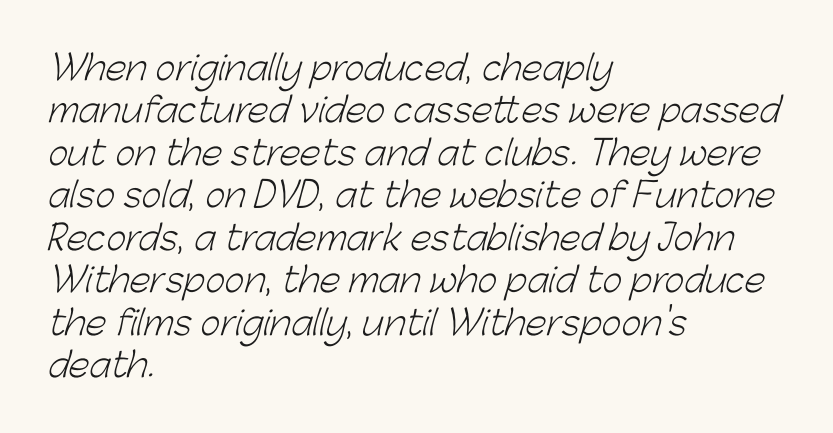
{"serif": "no", "bold": "no", "weight": "light", "width": "normal", "stroke_contrast": "low", "x_height": "medium", "monospaced": "no", "underline": "no", "align": "left", "line_spacing": "normal", "line_spacing_ratio": 1.25, "letter_spacing": "normal", "letter_spacing_em": 0.0, "glyph_px": 34}
